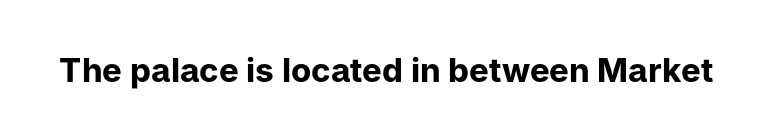
The image shows 33 px bold sans-serif type, upright; set normal letter spacing, not underlined; low stroke contrast and a medium x-height.
